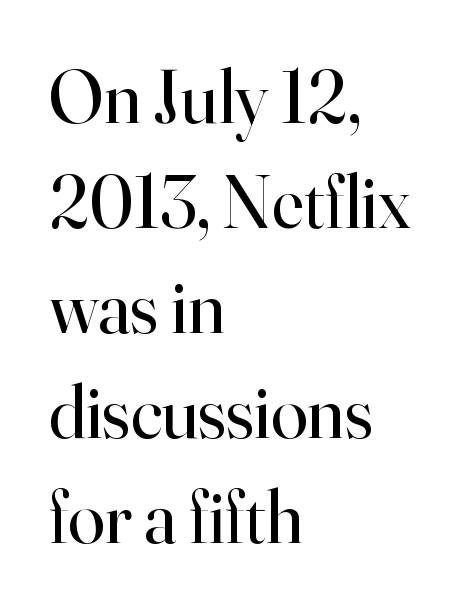
Do the characters align in a grid? No, the font is proportional. This sample uses a serif face. The rendering keeps characters at their native spacing. The specimen omits any rule beneath the text block's lines. The typography opts for an upright posture over an oblique one.
